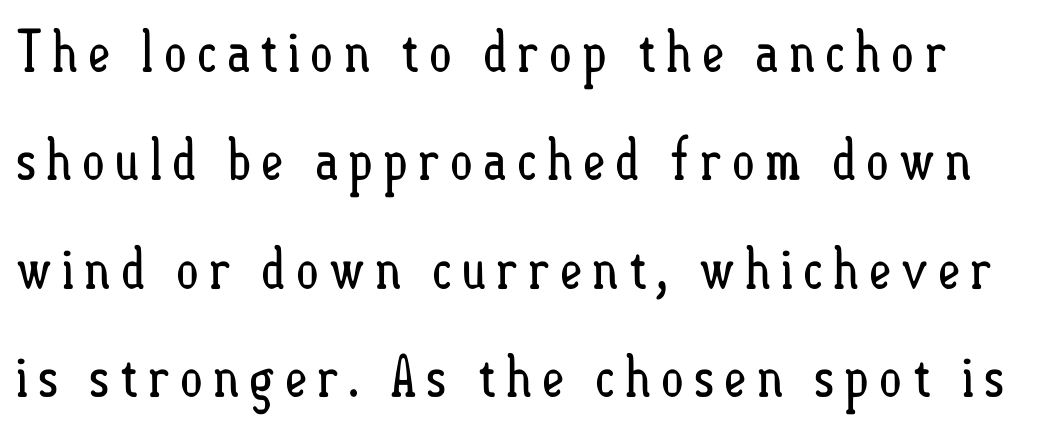
The image shows 57 px regular-weight, condensed type, upright; set loose line spacing (1.9x), not underlined; low stroke contrast and a small x-height.
